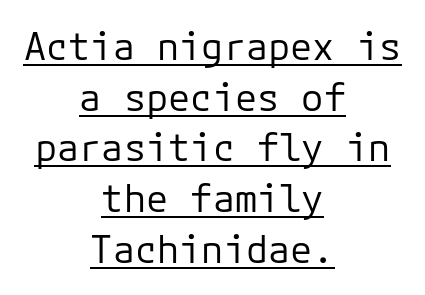
The image shows 37 px regular-weight sans-serif type, upright, monospaced; set centered, normal line spacing (1.37x), normal letter spacing, underlined; low stroke contrast and a medium x-height.
